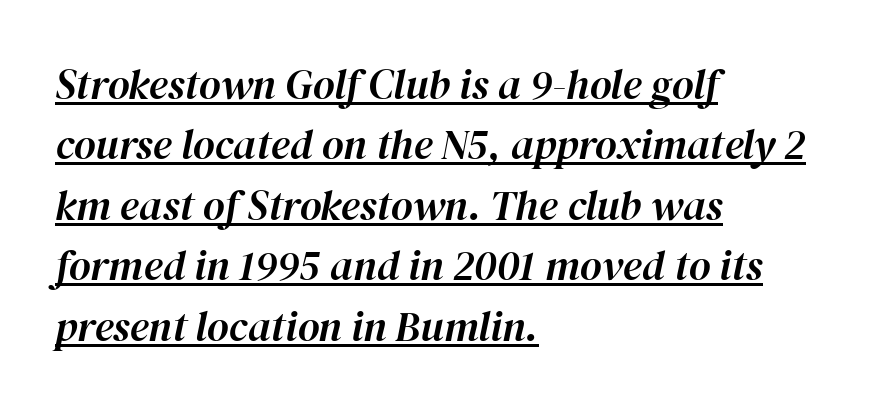
The text carries the slant typical of an italic or oblique font. You could not count columns in this text — the font is proportionally spaced. The face used here appears with an underline applied. This rendering uses left alignment, leaving the right contour irregular.
